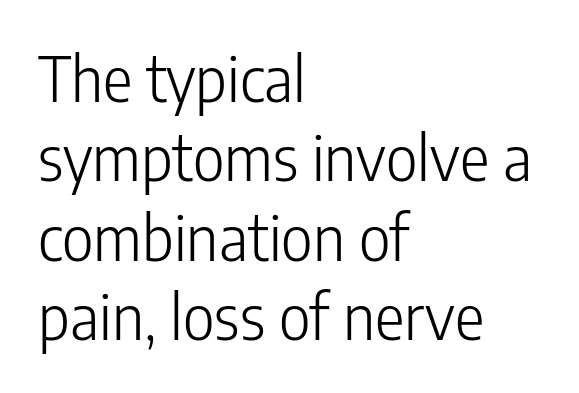
The image shows 62 px light, condensed sans-serif type, upright; set left-aligned, normal line spacing (1.28x), normal letter spacing, not underlined; low stroke contrast and a medium x-height.
